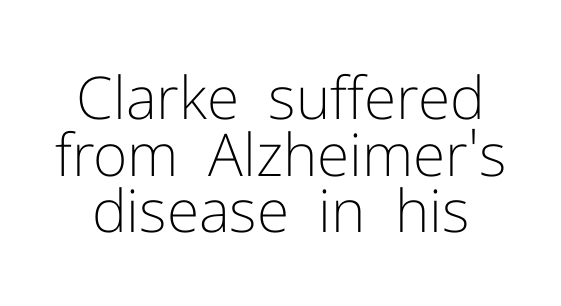
The image shows 59 px light sans-serif type, upright; set tight line spacing (0.96x), normal letter spacing, not underlined; low stroke contrast and a medium x-height.
